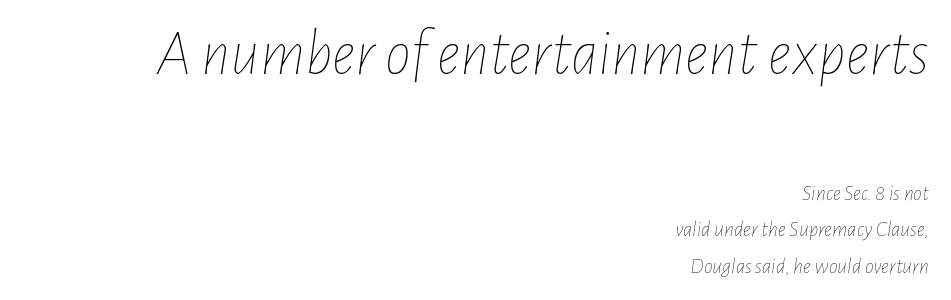
Nobody touched the tracking dial on this one. Has an underline been added? It has not. The whole block is typeset with a tilt. Normally led — the rows are evenly, conventionally spaced. The ragged edge is on the left, which tells us the setting is flush right. Think of a printed novel: that variable character pitch is what you see here.
